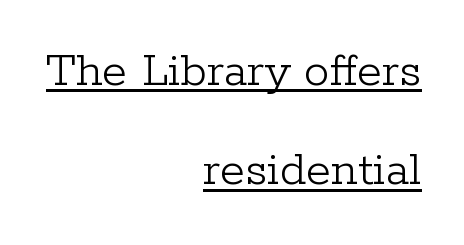
The image shows 51 px light serif type, upright; set right-aligned, loose line spacing (1.95x), normal letter spacing, underlined; low stroke contrast and a medium x-height.
